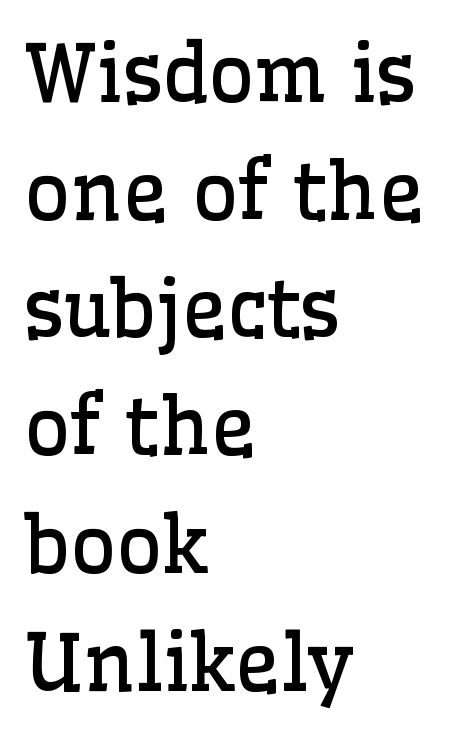
The vertical gap from one line to the next is medium. Each letter keeps its own natural width here, so spacing adapts to shape. This sample uses an upright cut, with every glyph sitting square on the baseline. Serif or sans? Serif — the stroke terminals have little feet.
